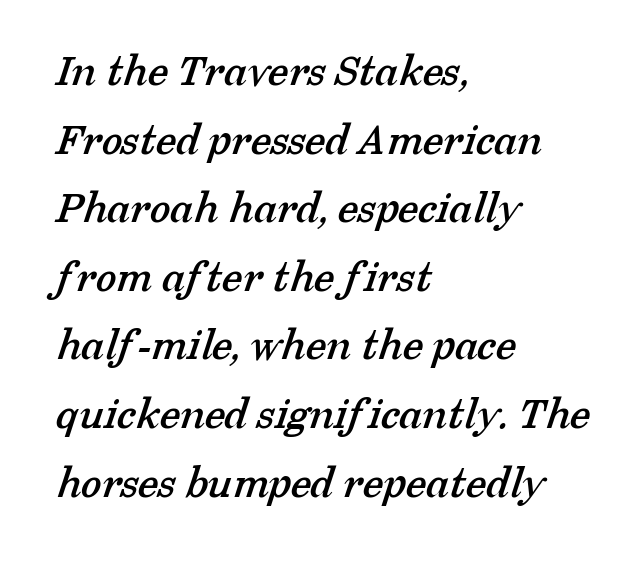
Q: Is the typeface a serif or a sans-serif typeface? A: Serif.
Q: Is the text underlined? A: No.
Q: How is the paragraph aligned? A: Left-aligned.
Q: Is the spacing between letters normal or unusually wide? A: Normal.
Q: Is the spacing between lines tight, normal or loose? A: Normal.
Q: Width (condensed, normal, or wide)? A: Normal.
Q: Stroke contrast? A: Low.
Q: x-height? A: Medium.
Q: Monospaced? A: No.
